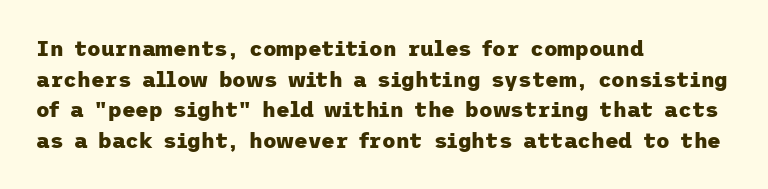
The image shows 21 px bold type, upright; set left-aligned, normal line spacing (1.46x), normal letter spacing, not underlined.
